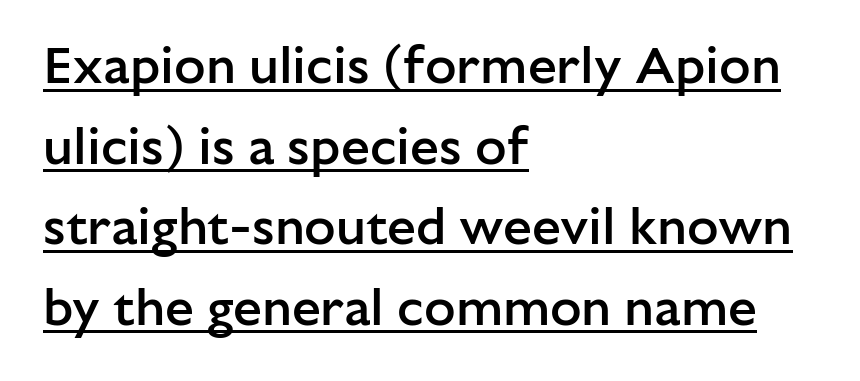
A fair bit of extra ink — the face is semibold, not bold. Here the designer chose a conventional face with non-uniform glyph widths. Visually the block forms a straight wall on the left and a jagged coastline on the right. Characters remain perfectly vertical along every line. What stands out about the letter spacing? Nothing — it is the standard amount.
